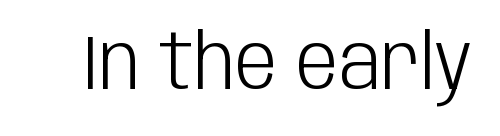
The image shows 76 px light, condensed sans-serif type, upright; set normal letter spacing, not underlined; low stroke contrast and a large x-height.
